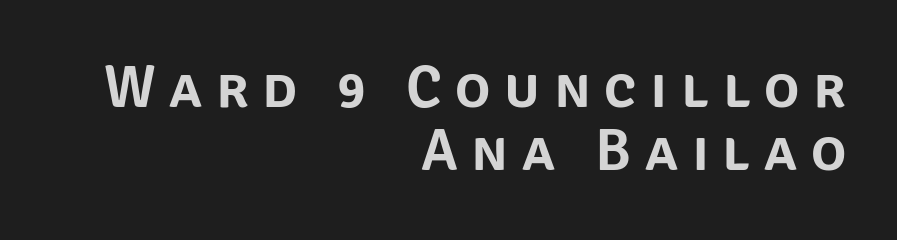
The image shows 59 px sans-serif type, upright; set right-aligned, tight line spacing (1.07x), unusually wide letter spacing (+0.23 em), not underlined; low stroke contrast and a large x-height.
